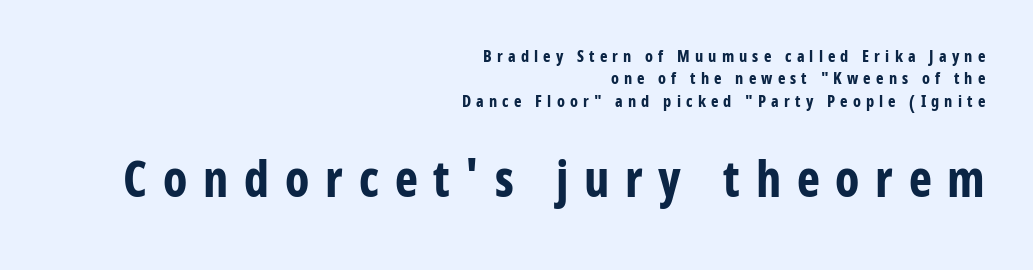
Reading down the block, your eye finds every line finishing at a fixed right position. Between these two stacked blocks, the lower one wins on size. The specimen reads as upright at a glance. Nothing sits at the stroke ends, so this counts as sans-serif. Rows of type keep a routine distance in the vertical direction.
